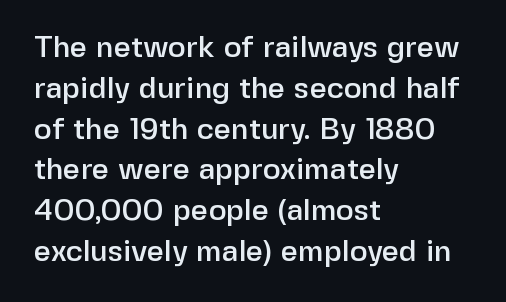
Q: Is the text italic (slanted)? A: No, it is upright.
Q: Is the typeface a serif or a sans-serif typeface? A: Sans-serif.
Q: Is the text underlined? A: No.
Q: How is the paragraph aligned? A: Left-aligned.
Q: Is the spacing between letters normal or unusually wide? A: Normal.
Q: Is the spacing between lines tight, normal or loose? A: Normal.
Q: Width (condensed, normal, or wide)? A: Normal.
Q: Stroke contrast? A: Low.
Q: x-height? A: Medium.
Q: Monospaced? A: No.
